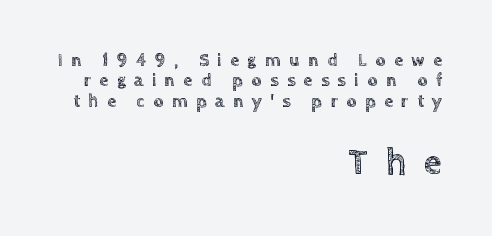
{"italic": "no", "width": "normal", "x_height": "large", "monospaced": "no", "underline": "no", "align": "right", "line_spacing": "tight", "line_spacing_ratio": 1.13, "letter_spacing": "wide", "letter_spacing_em": 0.47, "larger_block": "second", "size_ratio": 2.06, "glyph_px": 37}
